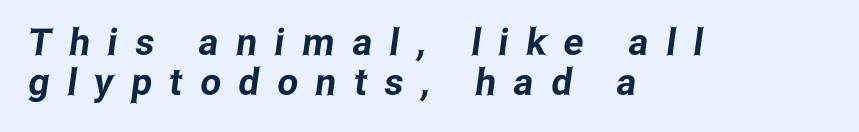
Q: Is the typeface a serif or a sans-serif typeface? A: Sans-serif.
Q: Is the text underlined? A: No.
Q: How is the paragraph aligned? A: Left-aligned.
Q: Is the spacing between letters normal or unusually wide? A: Unusually wide.
Q: Is the spacing between lines tight, normal or loose? A: Tight.
Q: Width (condensed, normal, or wide)? A: Condensed.
Q: Stroke contrast? A: Low.
Q: x-height? A: Medium.
Q: Monospaced? A: No.
